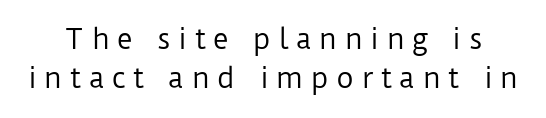
One glance says typical: line gaps are just what's usual. There is plenty of visible air inserted between adjacent glyphs. The type sits square on the baseline with zero lean. Underlining? Definitely not there.
